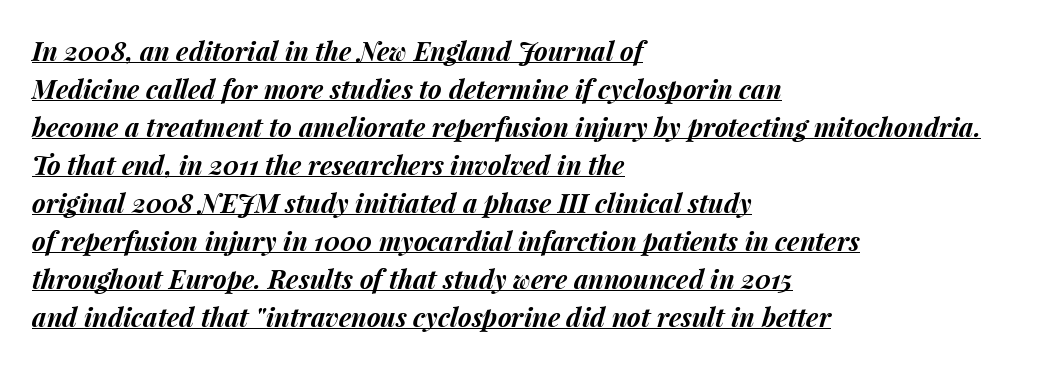
{"italic": "yes", "lean": "right", "slant_degrees": 15, "bold": "yes", "underline": "yes", "align": "left", "line_spacing": "normal", "line_spacing_ratio": 1.46, "letter_spacing": "normal", "letter_spacing_em": 0.0, "glyph_px": 26}
